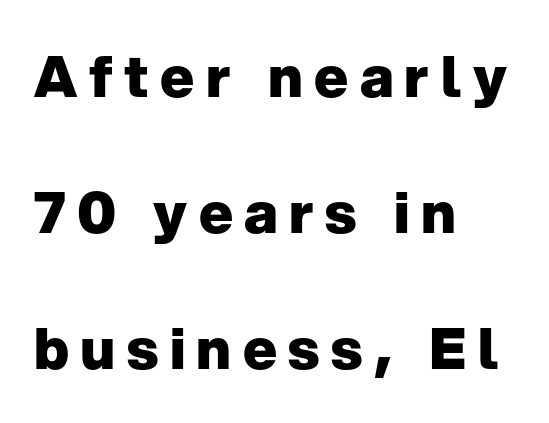
Is there any slant? The stems are plumb. Weight check: bold — yes, fully. What stands out about the letter spacing? Its width — letters are far apart. The rendering shows plain stroke endings on the letterforms — a sans-serif design. If you measured baseline to baseline, you'd find a long distance.
